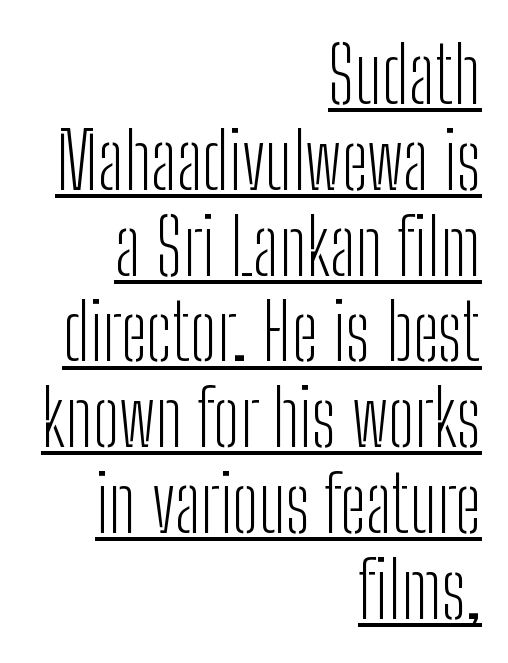
{"serif": "no", "italic": "no", "bold": "no", "weight": "light", "width": "condensed", "stroke_contrast": "low", "x_height": "medium", "monospaced": "no", "underline": "yes", "align": "right", "line_spacing": "tight", "line_spacing_ratio": 1.1, "letter_spacing": "normal", "letter_spacing_em": 0.0, "glyph_px": 78}
